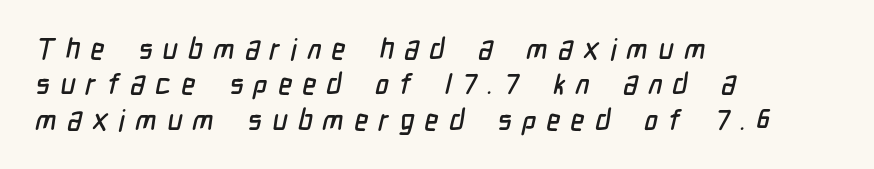
Q: Is the typeface a serif or a sans-serif typeface? A: Sans-serif.
Q: Is the text underlined? A: No.
Q: How is the paragraph aligned? A: Left-aligned.
Q: Is the spacing between letters normal or unusually wide? A: Unusually wide.
Q: Width (condensed, normal, or wide)? A: Condensed.
Q: Stroke contrast? A: Low.
Q: x-height? A: Medium.
Q: Monospaced? A: No.
